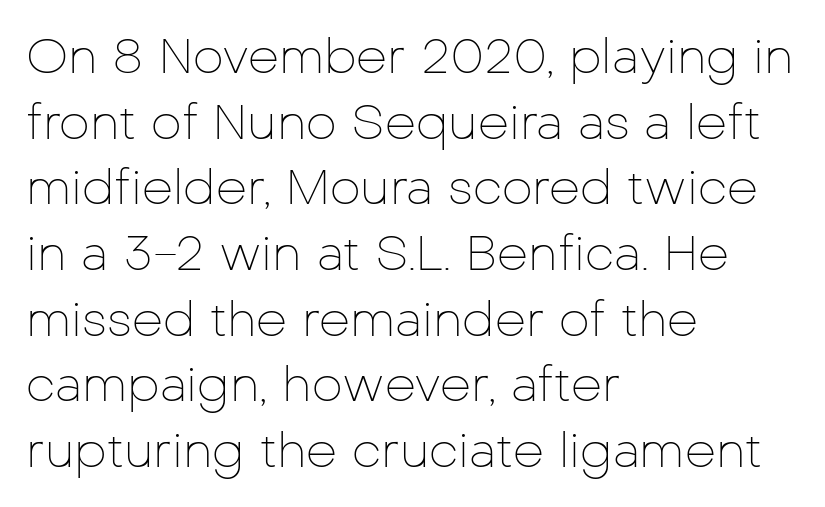
{"serif": "no", "italic": "no", "bold": "no", "weight": "thin", "width": "normal", "stroke_contrast": "low", "x_height": "medium", "monospaced": "no", "underline": "no", "align": "left", "line_spacing": "normal", "line_spacing_ratio": 1.34, "letter_spacing": "normal", "letter_spacing_em": 0.0, "glyph_px": 49}
